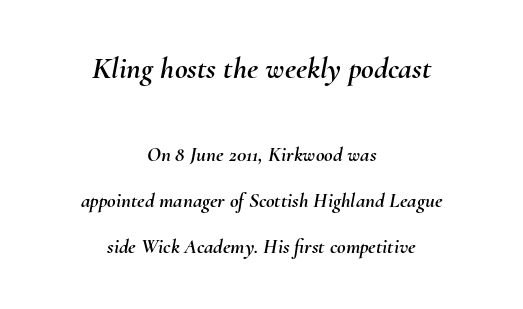
Q: Is the text italic (slanted)? A: Yes, it leans right by about 10 degrees.
Q: Is the text underlined? A: No.
Q: How is the paragraph aligned? A: Centered.
Q: Is the spacing between letters normal or unusually wide? A: Normal.
Q: Is the spacing between lines tight, normal or loose? A: Loose.
Q: Which block of text is set in a larger size, the first (top) or the second (bottom)? A: The first (top) one.
Q: Width (condensed, normal, or wide)? A: Normal.
Q: Stroke contrast? A: Medium.
Q: x-height? A: Small.
Q: Monospaced? A: No.
